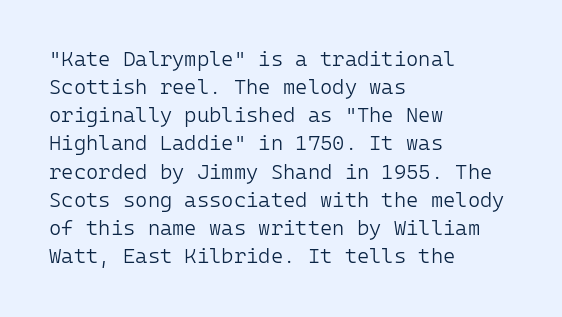
Visually the block forms a straight wall on the left and a jagged coastline on the right. Style check: upright. Bold? No — there's no thickening of the strokes. Notice how descenders clear the ascenders below comfortably — that's standard leading. Each word holds together tightly as a unit, with standard inter-letter gaps.
